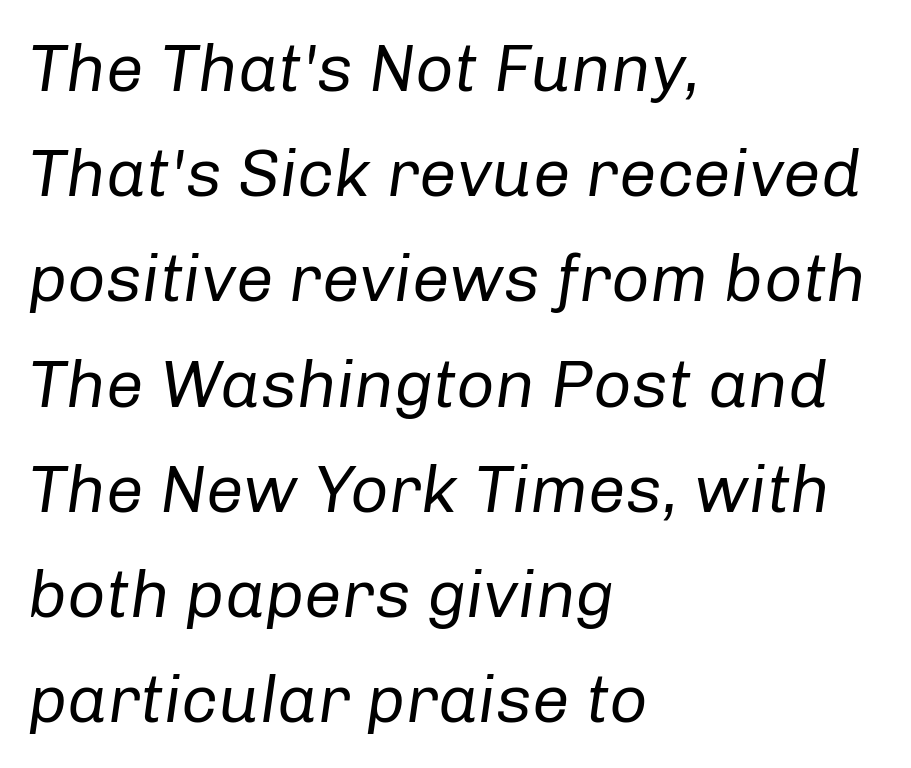
The image shows 67 px regular-weight type, italic (leaning right); set left-aligned, normal line spacing (1.57x), normal letter spacing, not underlined; low stroke contrast and a medium x-height.
